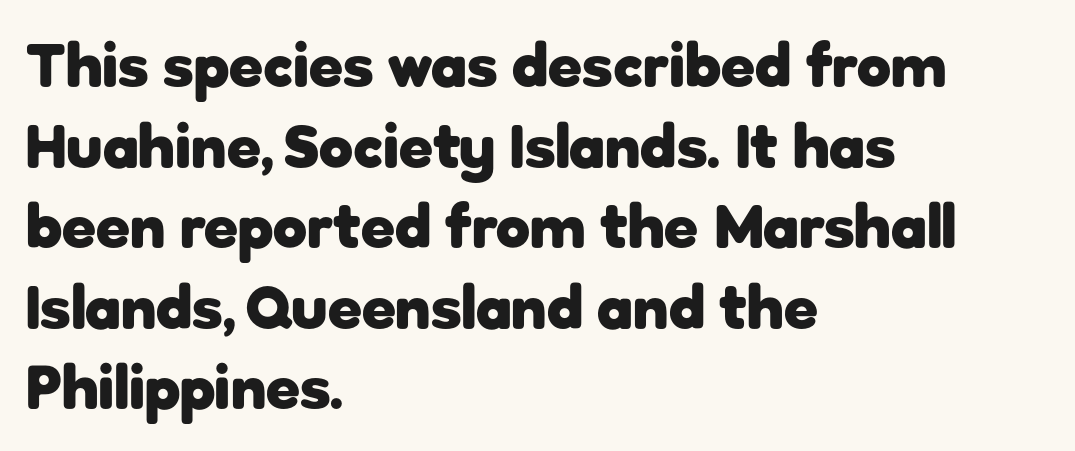
The image shows 62 px heavy sans-serif type, upright; set left-aligned, normal line spacing (1.3x), normal letter spacing, not underlined; low stroke contrast and a medium x-height.
